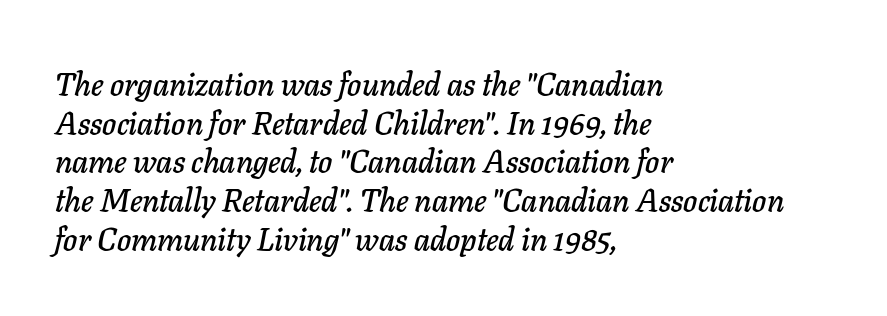
Horizontal alignment here is leftward, the default for most running prose. The glyphs are unaccompanied by any horizontal stroke below them. The lettering tilts uniformly, giving the passage an italic look. Tracking value appears to be zero — textbook default spacing. Looks like regular typesetting: each glyph gets only the width it needs.
